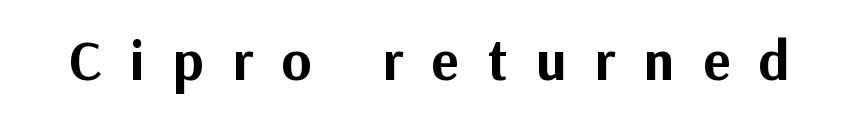
The image shows 57 px bold sans-serif type, upright; set unusually wide letter spacing (+0.5 em), not underlined; medium stroke contrast and a medium x-height.
